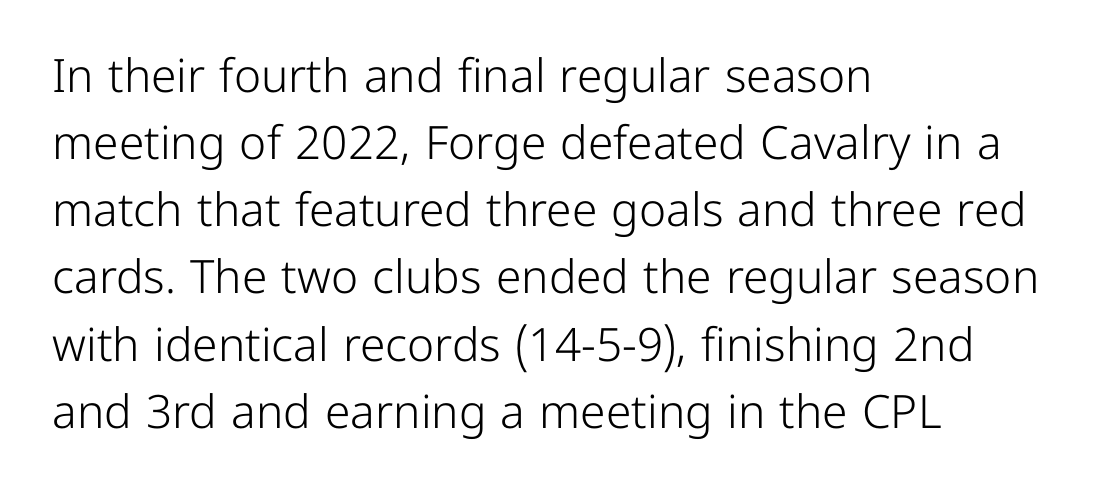
Short and long lines alike share a common starting point at left. Between one letter and the next there's only the usual sliver of space. Descenders are the only things crossing below the line. These lines are rendered in a variable-pitch font. Tall strokes in this sample are plumb rather than angled.
